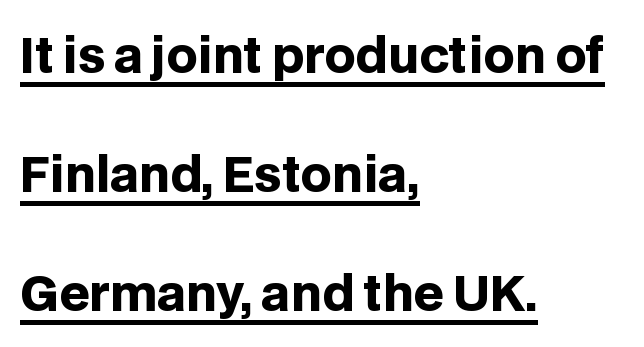
Typeset ragged right — the left edge is the straight one. This is heavy type, rendered in bold. The face used here is a sans, in the tradition of grotesques and geometrics. Nothing unusual about the tracking: characters are spaced as the font intends. Leading: increased.
